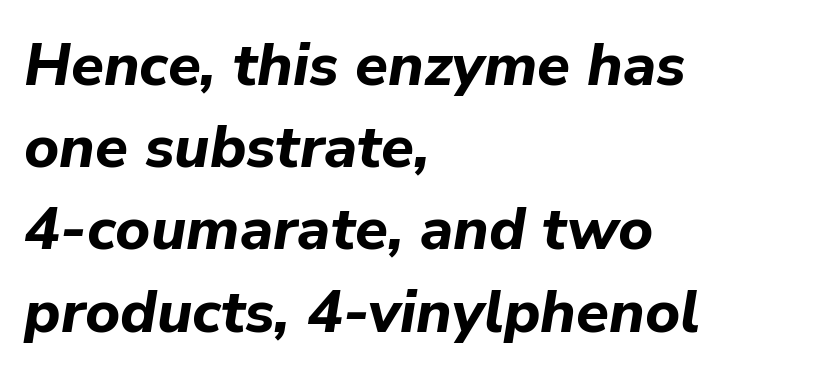
Emphasis by weight is at full strength: bold. The letters sit at their default tracking, neither squeezed nor spread. Each letter keeps its own natural width here, so spacing adapts to shape. Rows of type keep a routine distance in the vertical direction. Descenders are the only things crossing below the line. A classic flush-left, rag-right setting is used for this passage.
